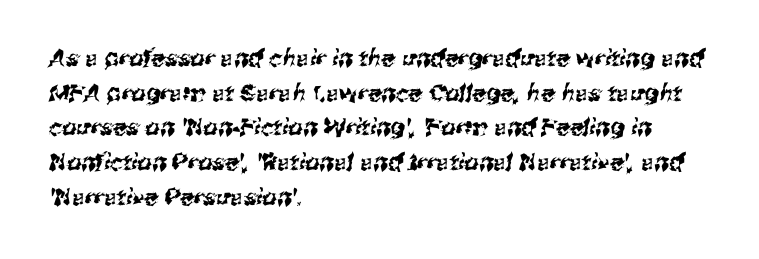
Inter-character spacing is left at the font's built-in metrics. The rendering uses a moderate line-height, typical for paragraphs. Plain, unruled lines of type. The typesetter chose a ragged-right arrangement here.
